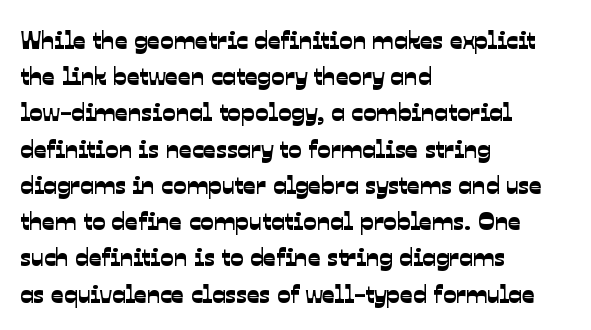
Q: Is the text underlined? A: No.
Q: How is the paragraph aligned? A: Left-aligned.
Q: Is the spacing between letters normal or unusually wide? A: Normal.
Q: Is the spacing between lines tight, normal or loose? A: Normal.
